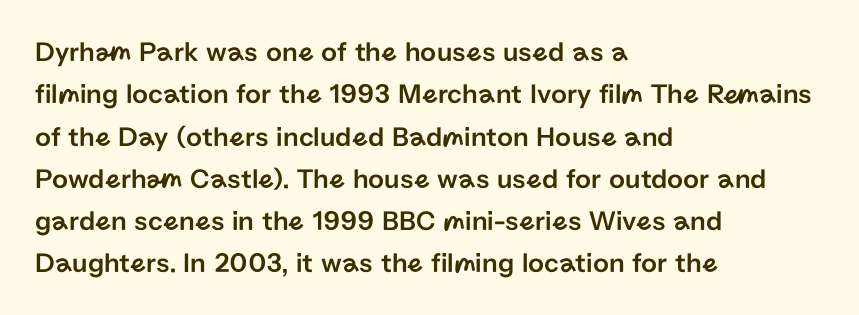
The image shows 28 px sans-serif type, upright; set left-aligned, normal line spacing (1.51x), normal letter spacing, not underlined; low stroke contrast and a medium x-height.
